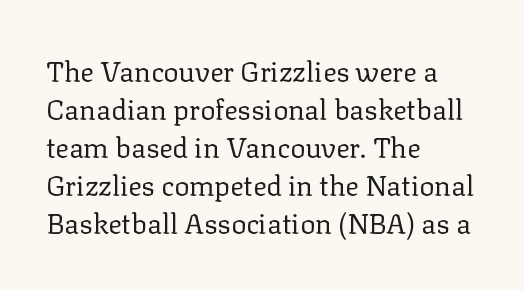
{"serif": "yes", "italic": "no", "bold": "no", "weight": "regular", "width": "normal", "stroke_contrast": "low", "x_height": "medium", "monospaced": "no", "underline": "no", "align": "left", "line_spacing": "normal", "line_spacing_ratio": 1.36, "letter_spacing": "normal", "letter_spacing_em": 0.0, "glyph_px": 28}
